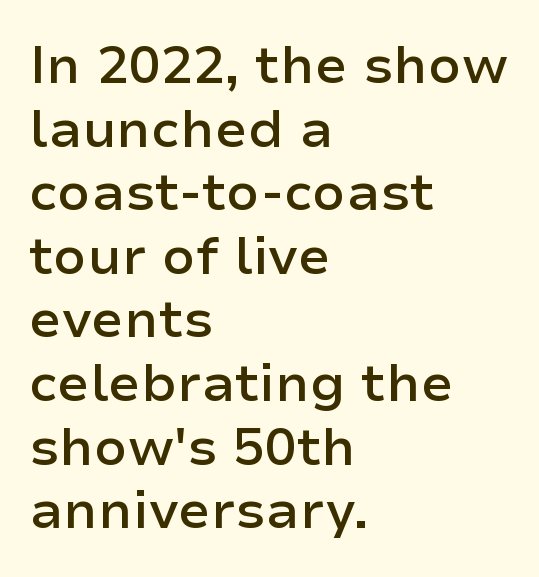
The image shows 53 px semibold sans-serif type, upright; set left-aligned, line spacing 1.2x, normal letter spacing, not underlined; low stroke contrast and a medium x-height.
